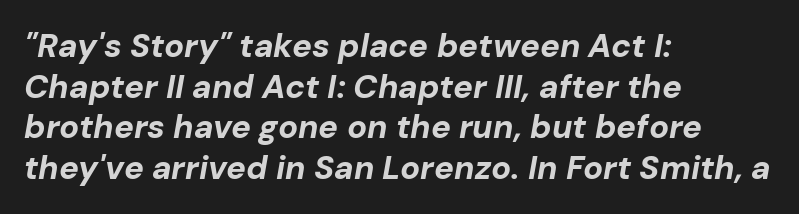
The lettering tilts uniformly, giving the passage an italic look. Its strokes are broad and dark, the hallmark of bold type. Proportional: the letters do not fall into vertical columns. Caption: standard tracking, unaltered. Anything drawn beneath the words? Only blank space. This sample is left-justified, so line endings fall wherever the words run out.
